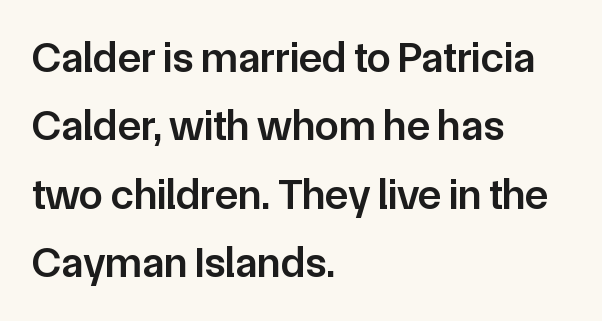
Q: Is the text bold? A: Semi-bold.
Q: Is the text italic (slanted)? A: No, it is upright.
Q: Is the typeface a serif or a sans-serif typeface? A: Sans-serif.
Q: Is the text underlined? A: No.
Q: How is the paragraph aligned? A: Left-aligned.
Q: Is the spacing between letters normal or unusually wide? A: Normal.
Q: Is the spacing between lines tight, normal or loose? A: Normal.
Q: Width (condensed, normal, or wide)? A: Normal.
Q: Stroke contrast? A: Low.
Q: x-height? A: Medium.
Q: Monospaced? A: No.
